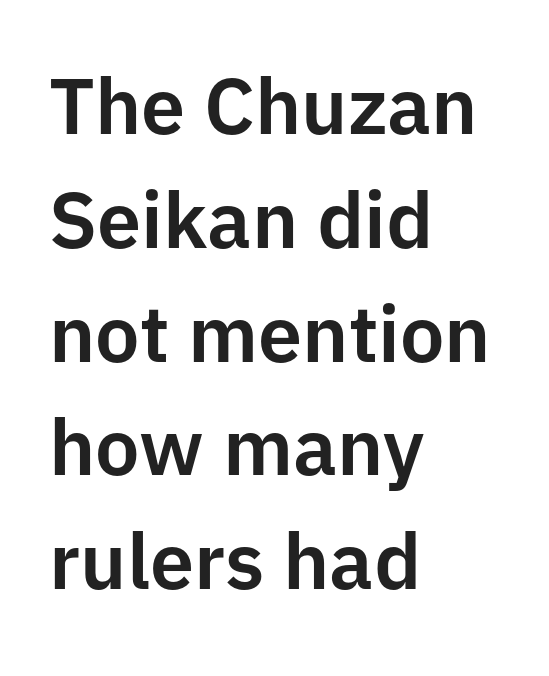
{"serif": "no", "italic": "no", "width": "normal", "stroke_contrast": "low", "x_height": "medium", "monospaced": "no", "underline": "no", "align": "left", "line_spacing": "normal", "line_spacing_ratio": 1.44, "letter_spacing": "normal", "letter_spacing_em": 0.0, "glyph_px": 79}
